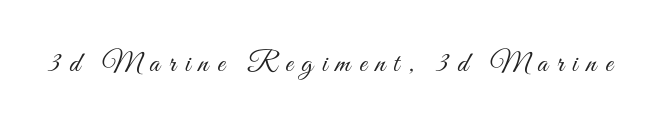
Q: Is the text bold? A: No.
Q: Is the text italic (slanted)? A: Yes.
Q: Is the text underlined? A: No.
Q: Is the spacing between letters normal or unusually wide? A: Unusually wide.
Q: Width (condensed, normal, or wide)? A: Condensed.
Q: Stroke contrast? A: Medium.
Q: x-height? A: Small.
Q: Monospaced? A: No.
